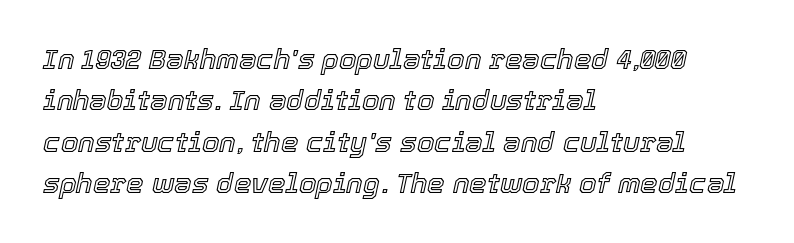
Does the lettering tilt? It does — this is italic. You could call the tracking neutral — neither tight nor loose. One glance says typical: line gaps are just what's usual. Beneath every word, the page is bare.
